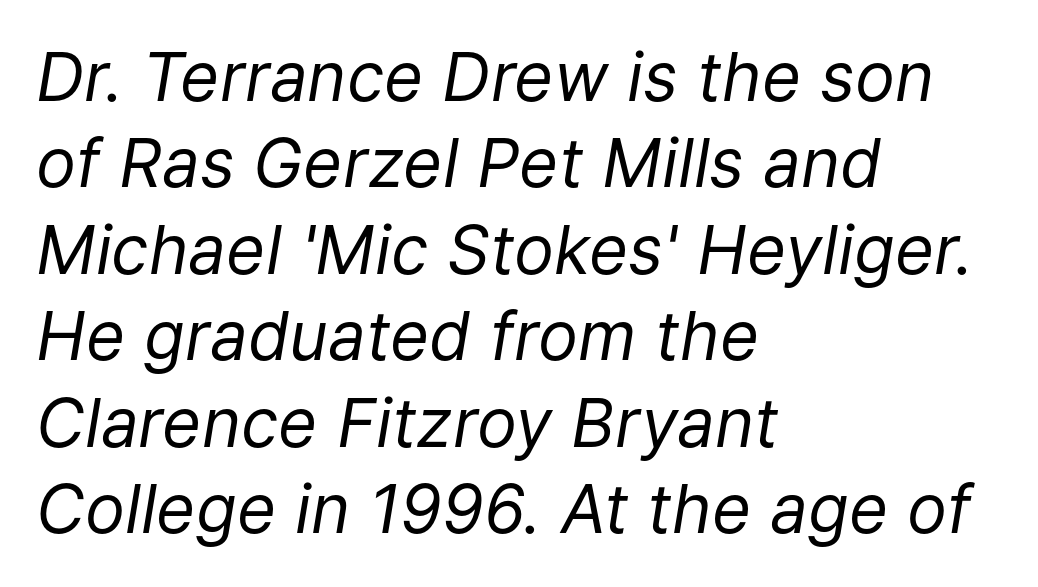
{"italic": "yes", "lean": "right", "slant_degrees": 9, "bold": "no", "weight": "regular", "width": "normal", "stroke_contrast": "low", "x_height": "medium", "monospaced": "no", "underline": "no", "align": "left", "line_spacing": "normal", "line_spacing_ratio": 1.29, "letter_spacing": "normal", "letter_spacing_em": 0.0, "glyph_px": 67}
